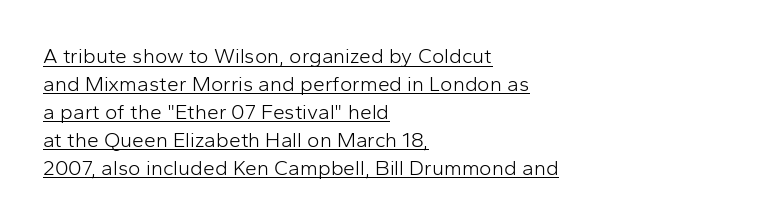
{"italic": "no", "bold": "no", "underline": "yes", "align": "left", "line_spacing": "normal", "line_spacing_ratio": 1.33, "letter_spacing": "normal", "letter_spacing_em": 0.0, "glyph_px": 21}
